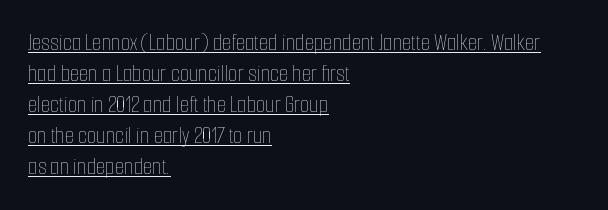
The image shows 24 px text type, upright; set left-aligned, normal line spacing (1.29x), normal letter spacing, underlined.
